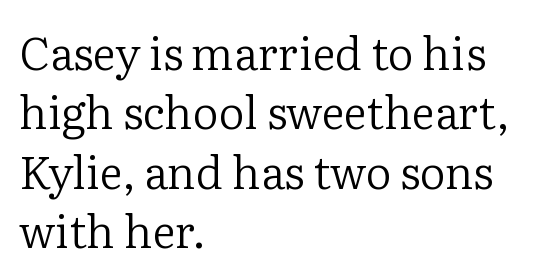
The image shows 45 px regular-weight serif type, upright; set left-aligned, normal line spacing (1.32x), normal letter spacing, not underlined; low stroke contrast and a medium x-height.
